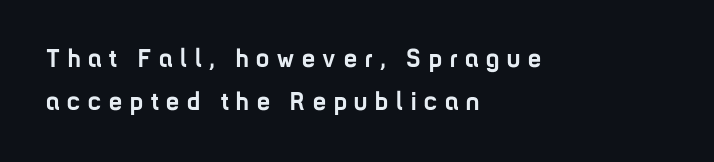
{"italic": "no", "bold": "yes", "underline": "no", "align": "left", "line_spacing": "normal", "line_spacing_ratio": 1.65, "letter_spacing": "wide", "letter_spacing_em": 0.3, "glyph_px": 26}
